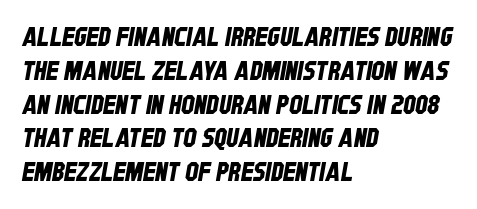
Q: Is the text underlined? A: No.
Q: How is the paragraph aligned? A: Left-aligned.
Q: Is the spacing between letters normal or unusually wide? A: Normal.
Q: Is the spacing between lines tight, normal or loose? A: Normal.
